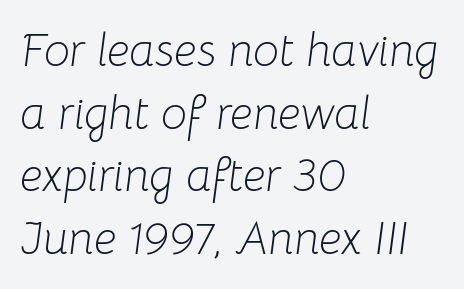
The image shows 46 px light type, italic (leaning right); set left-aligned, normal line spacing (1.36x), normal letter spacing, not underlined; low stroke contrast and a medium x-height.
